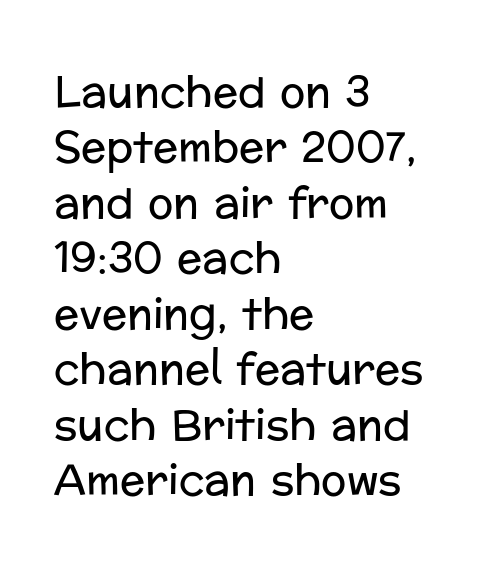
Q: Is the text bold? A: No.
Q: Is the text italic (slanted)? A: No, it is upright.
Q: Is the typeface a serif or a sans-serif typeface? A: Sans-serif.
Q: Is the text underlined? A: No.
Q: How is the paragraph aligned? A: Left-aligned.
Q: Is the spacing between letters normal or unusually wide? A: Normal.
Q: Is the spacing between lines tight, normal or loose? A: Normal.
Q: Width (condensed, normal, or wide)? A: Normal.
Q: Stroke contrast? A: Low.
Q: x-height? A: Medium.
Q: Monospaced? A: No.
